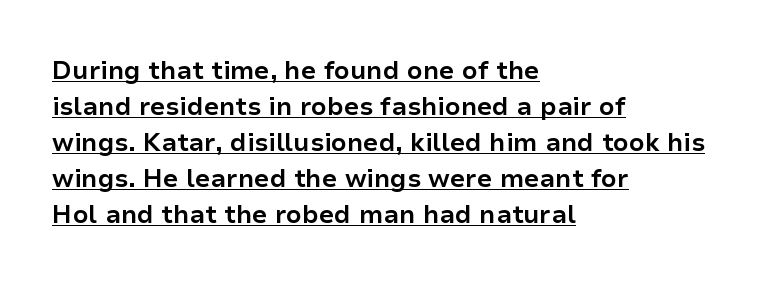
{"italic": "no", "bold": "yes", "underline": "yes", "align": "left", "line_spacing": "normal", "line_spacing_ratio": 1.44, "letter_spacing": "normal", "letter_spacing_em": 0.0, "glyph_px": 25}
